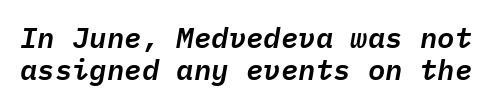
{"italic": "yes", "lean": "right", "slant_degrees": 9, "width": "normal", "stroke_contrast": "low", "x_height": "medium", "monospaced": "yes", "underline": "no", "line_spacing": "tight", "line_spacing_ratio": 1.11, "letter_spacing": "normal", "letter_spacing_em": 0.0, "glyph_px": 29}
